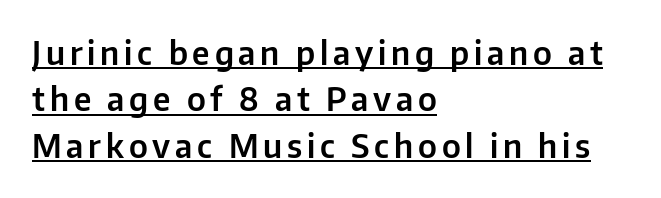
{"serif": "no", "italic": "no", "width": "normal", "stroke_contrast": "low", "x_height": "medium", "monospaced": "no", "underline": "yes", "align": "left", "line_spacing": "normal", "line_spacing_ratio": 1.45, "glyph_px": 32}
